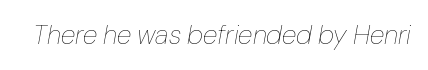
{"italic": "yes", "lean": "right", "slant_degrees": 10, "bold": "no", "underline": "no", "letter_spacing": "normal", "letter_spacing_em": 0.0, "glyph_px": 27}
